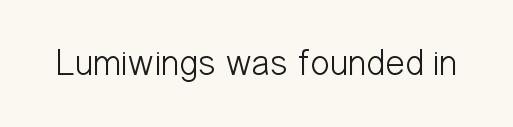
The image shows 37 px light, condensed sans-serif type, upright; set normal letter spacing, not underlined; low stroke contrast and a medium x-height.
